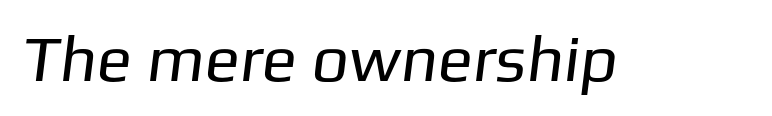
Note: no serifs on the glyphs. No letter is thick-stroked: the sample isn't bold. Underlining? Definitely not there. The letters advance in unequal steps, a hallmark of proportional type.
